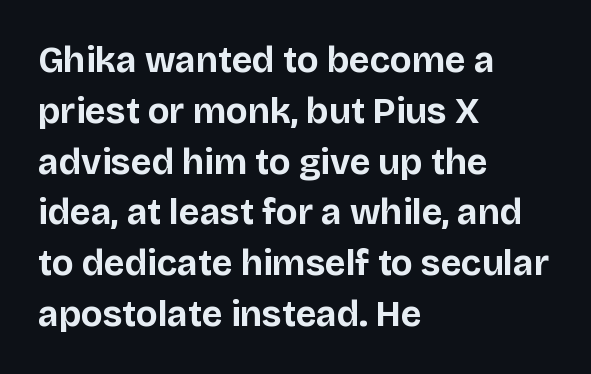
In CSS terms this would be text-align: left. Every stem runs plumb, perpendicular to the baseline. Underlining? Definitely not there. This block has exactly the height ordinary leading produces. Notice how thick the strokes are: this is what a full bold looks like. Look at the bottom of the vertical strokes: they stop flat, with no serifs.
